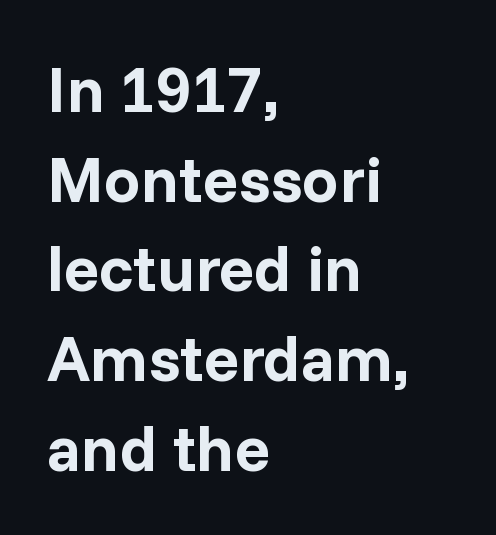
Examine the stroke ends and you'll find no serifs. Compared with a centered layout, this one pins lines to the left instead. A bare baseline throughout the passage. Do the characters align in a grid? No, the font is proportional. Regarding leading, the lines here are spaced in the standard way. A roman cut, with each character standing at attention.
